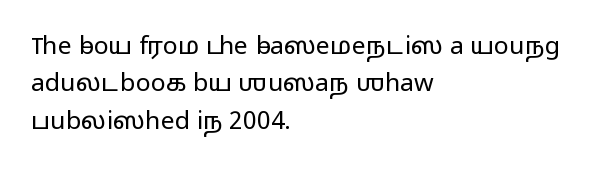
{"italic": "no", "bold": "no", "underline": "no", "align": "left", "line_spacing": "normal", "line_spacing_ratio": 1.5, "letter_spacing": "normal", "letter_spacing_em": 0.0, "glyph_px": 25}
